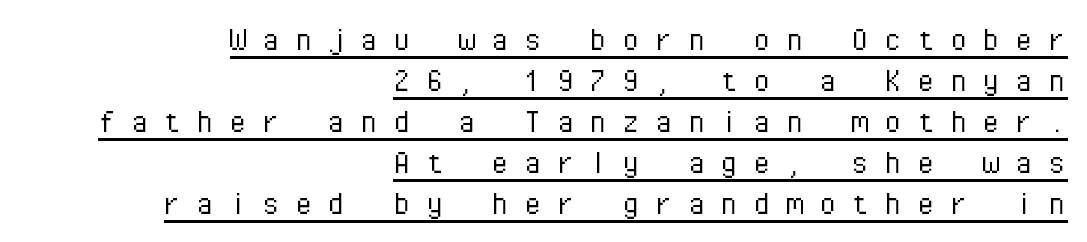
The face used here is rendered with a markedly widened letterfit. This sample has the even, mechanical cadence of fixed-width lettering. Notice how a bar underscores the lettering throughout. The face used here is a sans, in the tradition of grotesques and geometrics.
